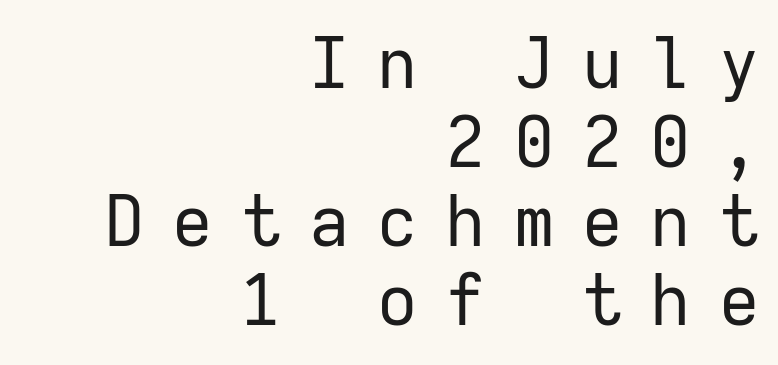
The image shows 70 px regular-weight sans-serif type, upright, monospaced; set right-aligned, tight line spacing (1.13x), unusually wide letter spacing (+0.4 em), not underlined; low stroke contrast and a medium x-height.
